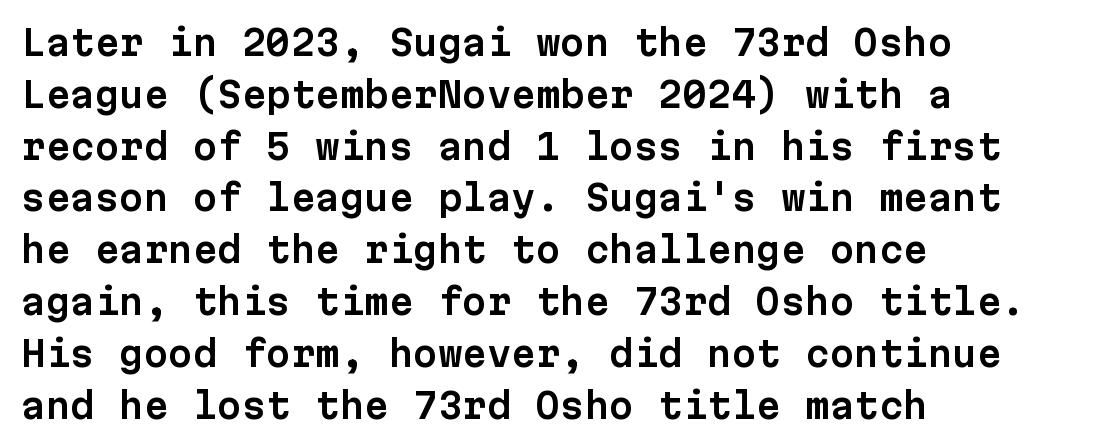
The image shows 35 px sans-serif type, upright, monospaced; set left-aligned, normal line spacing (1.48x), normal letter spacing, not underlined; low stroke contrast and a medium x-height.
